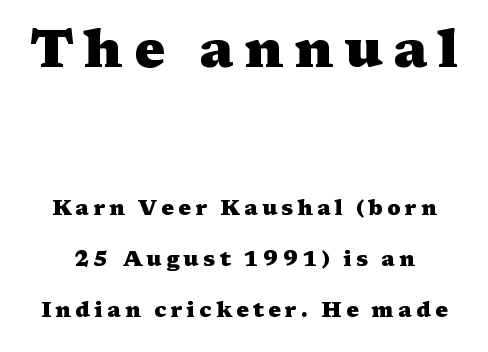
{"serif": "yes", "italic": "no", "bold": "yes", "weight": "heavy", "width": "wide", "stroke_contrast": "medium", "x_height": "medium", "monospaced": "no", "underline": "no", "line_spacing": "loose", "line_spacing_ratio": 2.43, "letter_spacing": "wide", "letter_spacing_em": 0.2, "larger_block": "first", "size_ratio": 2.52, "glyph_px": 53}
